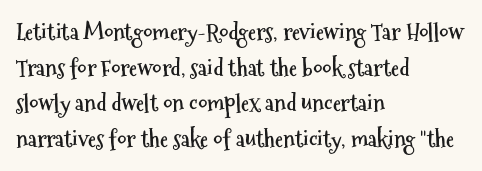
{"italic": "no", "bold": "yes", "underline": "no", "align": "left", "line_spacing": "normal", "line_spacing_ratio": 1.55, "letter_spacing": "normal", "letter_spacing_em": 0.0, "glyph_px": 23}
